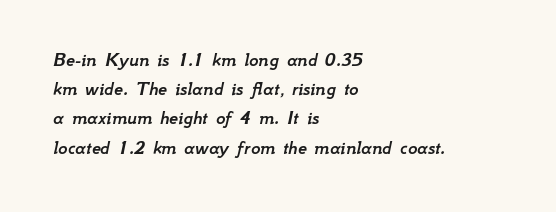
There is no visible air inserted between adjacent glyphs. The area under the type is left untouched. All the whitespace from short lines collects on the right. The rendering applies a slant to the glyphs. If you measured baseline to baseline, you'd find a middling distance.
